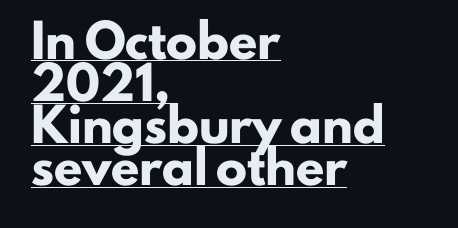
You can tell it's not italic because the verticals are truly vertical. Every word sits above its own underline. Observe the ordinary spacing: letters are neighbours, not strangers. A dark, heavy texture on the line: the type is bold. Vertical spacing — default. The ragged edge is on the right, which tells us the setting is flush left.
